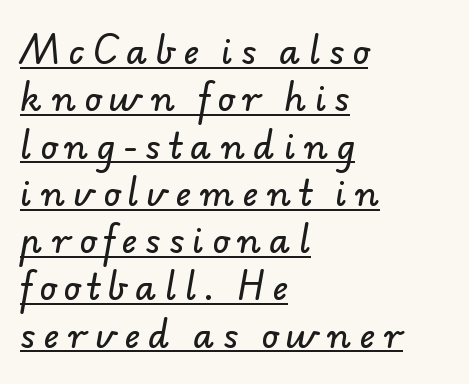
{"serif": "no", "width": "normal", "stroke_contrast": "low", "x_height": "small", "monospaced": "no", "underline": "yes", "align": "left", "line_spacing": "normal", "line_spacing_ratio": 1.39, "letter_spacing": "wide", "letter_spacing_em": 0.25, "glyph_px": 34}
